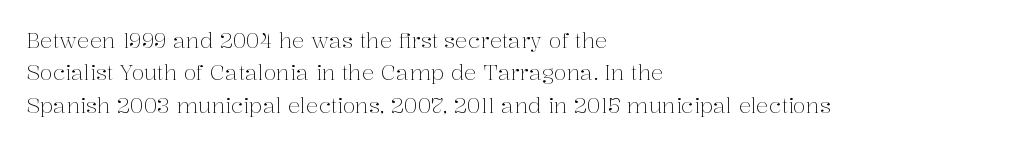
Words float on clear page, feet unadorned. Letters have the restrained weight of plain body copy at most. Horizontal alignment here is leftward, the default for most running prose. Whoever set this chose a conventional vertical rhythm. This sample uses an upright cut, with every glyph sitting square on the baseline.
